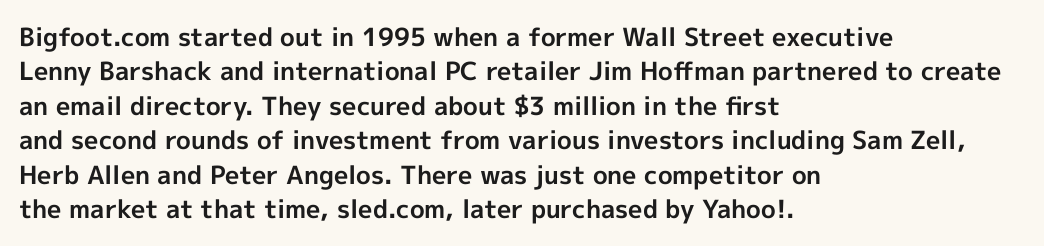
{"italic": "no", "bold": "yes", "underline": "no", "align": "left", "line_spacing": "normal", "line_spacing_ratio": 1.38, "letter_spacing": "normal", "letter_spacing_em": 0.0, "glyph_px": 25}
